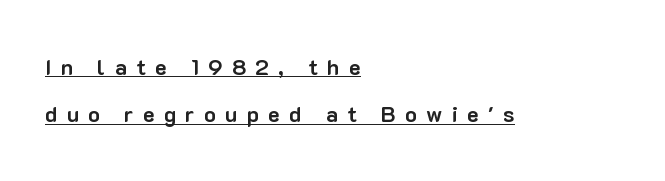
Q: Is the text bold? A: Yes.
Q: Is the text italic (slanted)? A: No, it is upright.
Q: Is the text underlined? A: Yes.
Q: How is the paragraph aligned? A: Left-aligned.
Q: Is the spacing between letters normal or unusually wide? A: Unusually wide.
Q: Is the spacing between lines tight, normal or loose? A: Loose.
